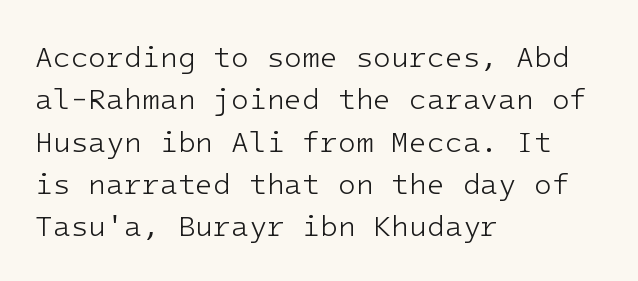
{"serif": "no", "italic": "no", "bold": "no", "weight": "light", "width": "normal", "stroke_contrast": "low", "x_height": "medium", "monospaced": "yes", "underline": "no", "align": "left", "line_spacing": "normal", "line_spacing_ratio": 1.46, "letter_spacing": "normal", "letter_spacing_em": 0.0, "glyph_px": 29}
